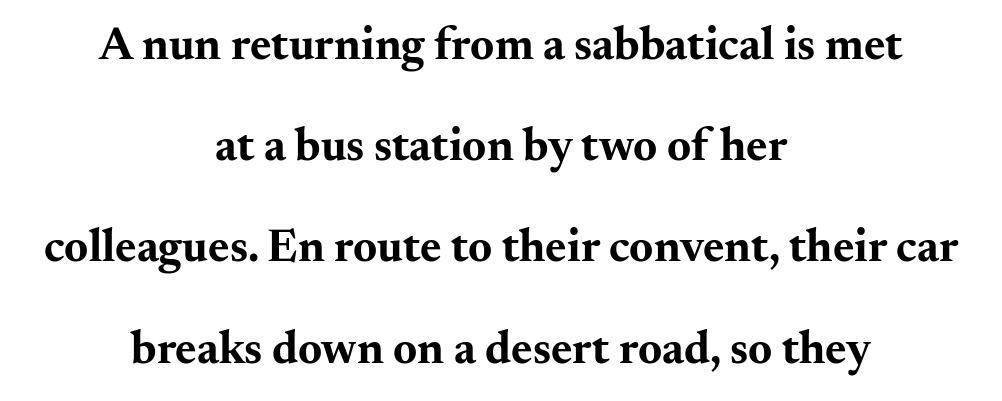
In terms of letterform style, serifs are clearly present. These words are printed bold, with thick strokes throughout. Standard letterfit; no display-style spreading of the glyphs. Think of a printed novel: that variable character pitch is what you see here. How would I describe the line gaps? Wide and relaxed. Italic: no, the glyphs are upright roman.
